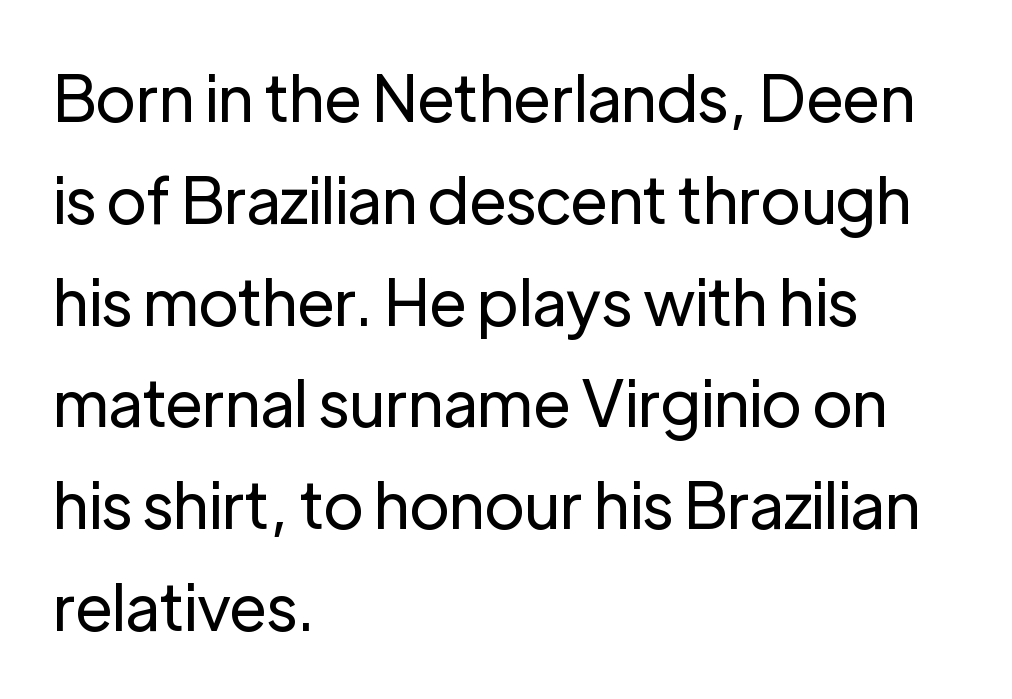
The image shows 64 px regular-weight sans-serif type, upright; set left-aligned, normal line spacing (1.59x), normal letter spacing, not underlined; low stroke contrast and a medium x-height.
